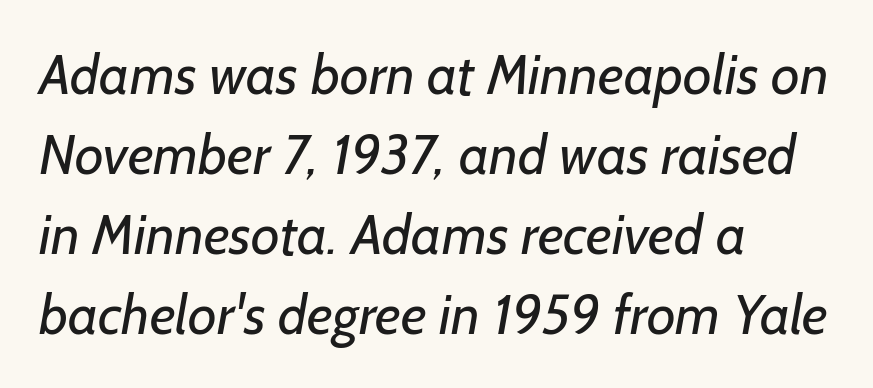
Q: Is the text bold? A: No.
Q: Is the typeface a serif or a sans-serif typeface? A: Sans-serif.
Q: Is the text underlined? A: No.
Q: How is the paragraph aligned? A: Left-aligned.
Q: Is the spacing between letters normal or unusually wide? A: Normal.
Q: Is the spacing between lines tight, normal or loose? A: Normal.
Q: Width (condensed, normal, or wide)? A: Normal.
Q: Stroke contrast? A: Low.
Q: x-height? A: Medium.
Q: Monospaced? A: No.
